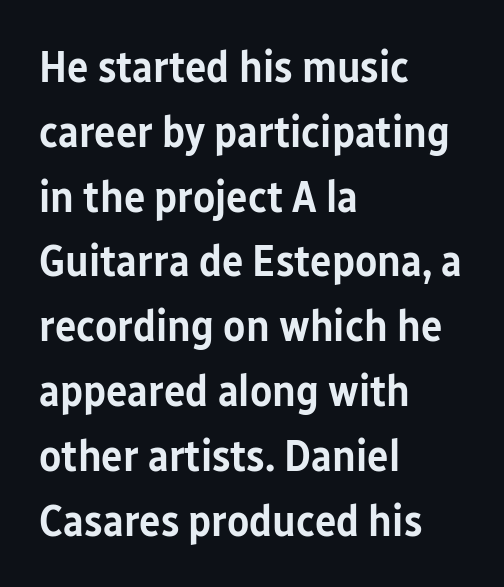
Q: Is the text bold? A: Semi-bold.
Q: Is the text italic (slanted)? A: No, it is upright.
Q: Is the typeface a serif or a sans-serif typeface? A: Sans-serif.
Q: Is the text underlined? A: No.
Q: How is the paragraph aligned? A: Left-aligned.
Q: Is the spacing between letters normal or unusually wide? A: Normal.
Q: Is the spacing between lines tight, normal or loose? A: Normal.
Q: Width (condensed, normal, or wide)? A: Condensed.
Q: Stroke contrast? A: Low.
Q: x-height? A: Medium.
Q: Monospaced? A: No.
